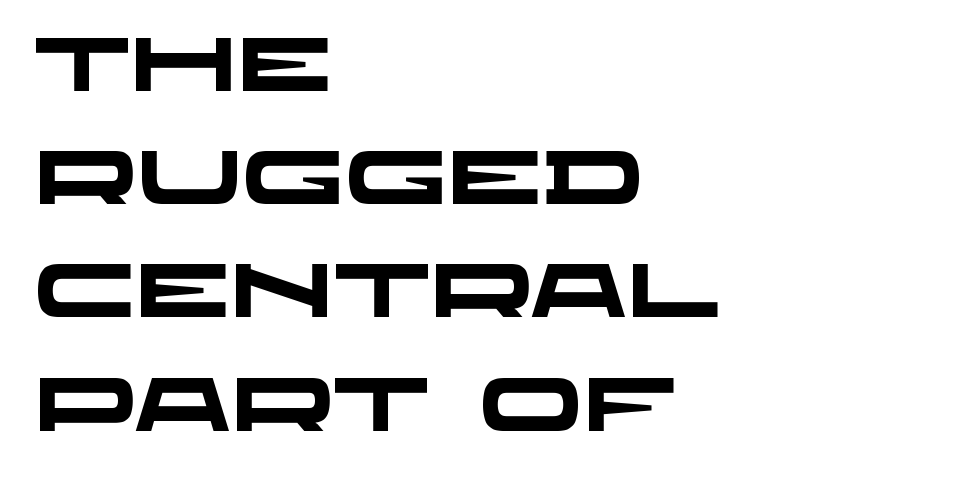
The image shows 76 px heavy, wide sans-serif type; set left-aligned, normal line spacing (1.49x), normal letter spacing, not underlined; low stroke contrast and a large x-height.
